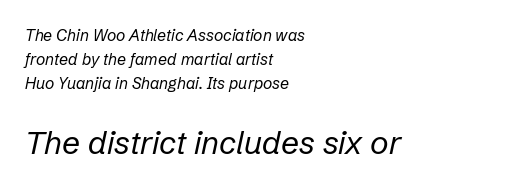
Q: Is the text bold? A: No.
Q: Is the text italic (slanted)? A: Yes, it leans right by about 12 degrees.
Q: Is the text underlined? A: No.
Q: How is the paragraph aligned? A: Left-aligned.
Q: Is the spacing between letters normal or unusually wide? A: Normal.
Q: Is the spacing between lines tight, normal or loose? A: Normal.
Q: Which block of text is set in a larger size, the first (top) or the second (bottom)? A: The second (bottom) one.
Q: Width (condensed, normal, or wide)? A: Normal.
Q: Stroke contrast? A: Low.
Q: x-height? A: Medium.
Q: Monospaced? A: No.
